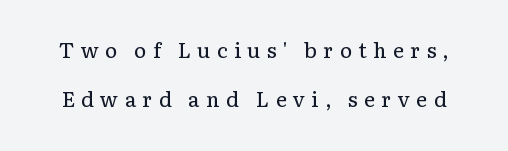
The image shows 21 px text type, upright; set loose line spacing (2.32x), unusually wide letter spacing (+0.3 em), not underlined.
